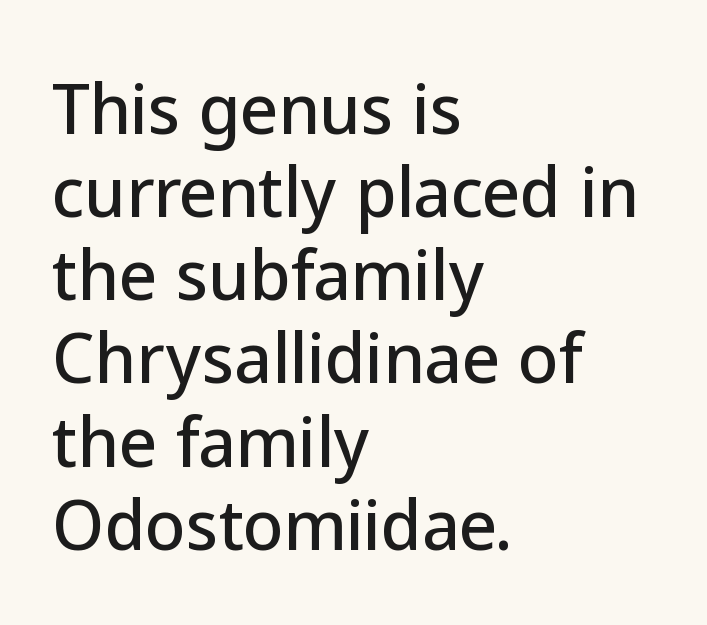
Q: Is the text italic (slanted)? A: No, it is upright.
Q: Is the typeface a serif or a sans-serif typeface? A: Sans-serif.
Q: Is the text underlined? A: No.
Q: How is the paragraph aligned? A: Left-aligned.
Q: Is the spacing between letters normal or unusually wide? A: Normal.
Q: Is the spacing between lines tight, normal or loose? A: Normal.
Q: Width (condensed, normal, or wide)? A: Normal.
Q: Stroke contrast? A: Low.
Q: x-height? A: Medium.
Q: Monospaced? A: No.
